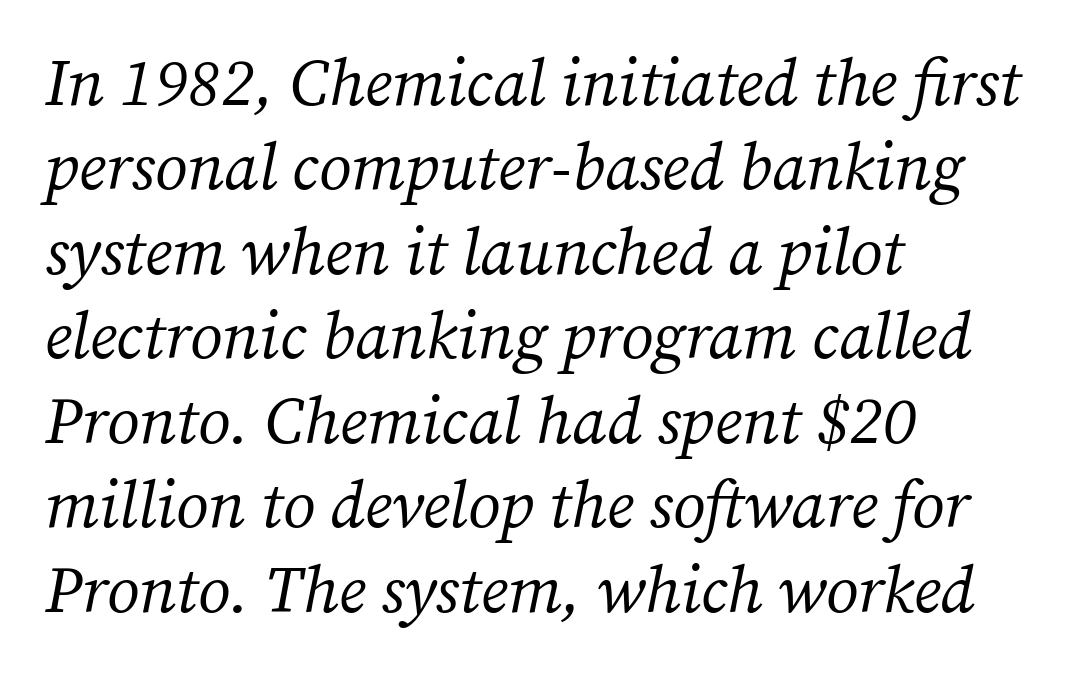
Q: Is the text bold? A: No.
Q: Is the text italic (slanted)? A: Yes, it leans right by about 12 degrees.
Q: Is the typeface a serif or a sans-serif typeface? A: Serif.
Q: Is the text underlined? A: No.
Q: How is the paragraph aligned? A: Left-aligned.
Q: Is the spacing between letters normal or unusually wide? A: Normal.
Q: Is the spacing between lines tight, normal or loose? A: Normal.
Q: Width (condensed, normal, or wide)? A: Normal.
Q: Stroke contrast? A: Medium.
Q: x-height? A: Medium.
Q: Monospaced? A: No.
